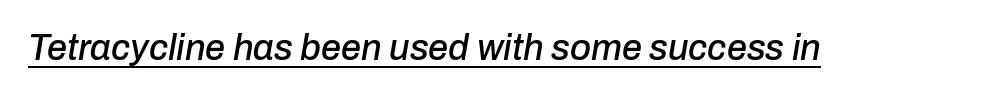
{"italic": "yes", "lean": "right", "slant_degrees": 10, "width": "normal", "stroke_contrast": "low", "x_height": "medium", "monospaced": "no", "underline": "yes", "letter_spacing": "normal", "letter_spacing_em": 0.0, "glyph_px": 36}
